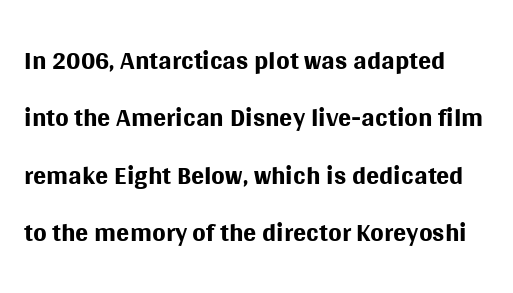
{"serif": "no", "italic": "no", "bold": "no", "weight": "regular", "width": "normal", "stroke_contrast": "medium", "x_height": "large", "monospaced": "no", "underline": "no", "line_spacing": "normal", "line_spacing_ratio": 1.47, "letter_spacing": "normal", "letter_spacing_em": 0.0, "glyph_px": 39}
